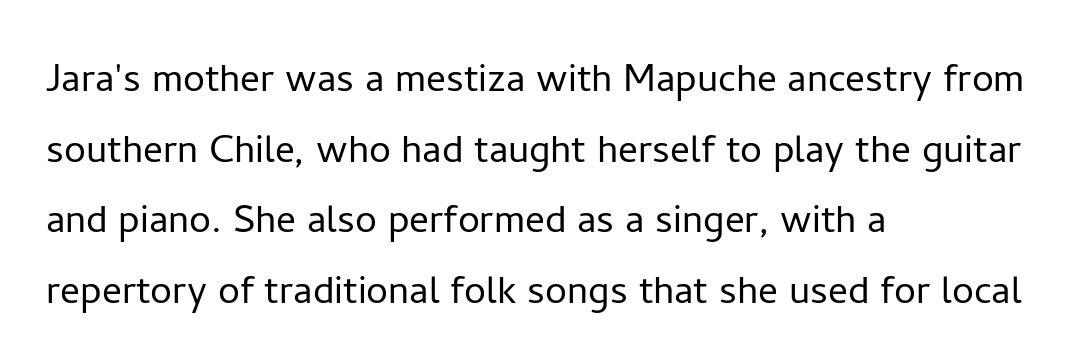
{"serif": "no", "italic": "no", "bold": "no", "weight": "light", "width": "normal", "stroke_contrast": "low", "x_height": "medium", "monospaced": "no", "underline": "no", "align": "left", "line_spacing": "normal", "line_spacing_ratio": 1.44, "letter_spacing": "normal", "letter_spacing_em": 0.0, "glyph_px": 49}
